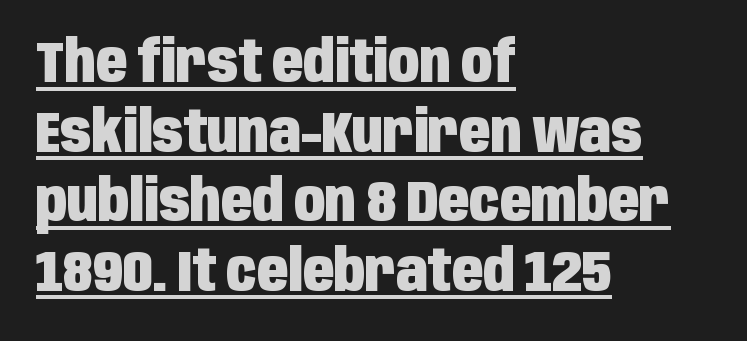
Q: Is the text bold? A: Yes.
Q: Is the text italic (slanted)? A: No, it is upright.
Q: Is the typeface a serif or a sans-serif typeface? A: Sans-serif.
Q: Is the text underlined? A: Yes.
Q: How is the paragraph aligned? A: Left-aligned.
Q: Is the spacing between letters normal or unusually wide? A: Normal.
Q: Width (condensed, normal, or wide)? A: Condensed.
Q: Stroke contrast? A: Low.
Q: x-height? A: Large.
Q: Monospaced? A: No.
